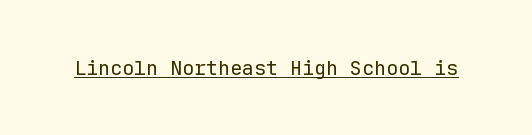
Between one letter and the next there's only the usual sliver of space. A roman cut, with each character standing at attention. The rendered words wear a rule along their underside. Heaviness? Minimal to ordinary, like unemphasized prose.
